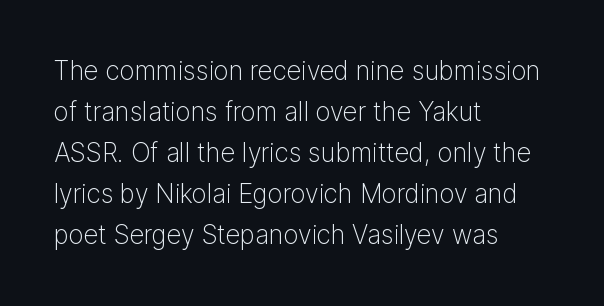
The words here are not underlined. Unbolded letterforms with no extra heft. Quick note: interline space is typical. These lines stack with their left ends in a neat column. Ordinary non-slanted type is in use. Here the glyphs are tracked normally, forming tight word shapes.
